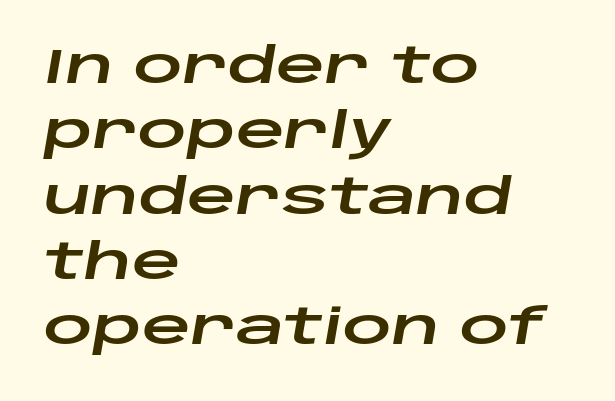
Q: Is the text italic (slanted)? A: Yes, it leans right by about 10 degrees.
Q: Is the text underlined? A: No.
Q: How is the paragraph aligned? A: Left-aligned.
Q: Is the spacing between letters normal or unusually wide? A: Normal.
Q: Is the spacing between lines tight, normal or loose? A: Normal.
Q: Width (condensed, normal, or wide)? A: Wide.
Q: Stroke contrast? A: Low.
Q: x-height? A: Large.
Q: Monospaced? A: No.
